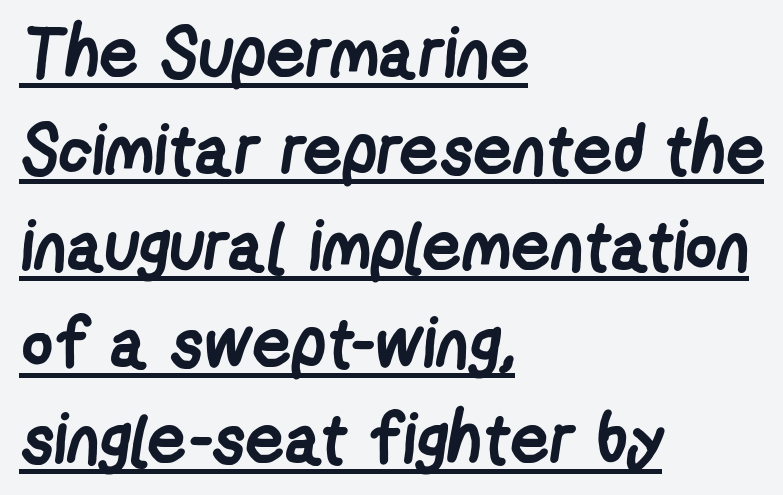
{"serif": "no", "bold": "yes", "weight": "semibold", "width": "condensed", "stroke_contrast": "low", "x_height": "medium", "monospaced": "no", "underline": "yes", "align": "left", "line_spacing": "normal", "line_spacing_ratio": 1.4, "letter_spacing": "normal", "letter_spacing_em": 0.0, "glyph_px": 69}
